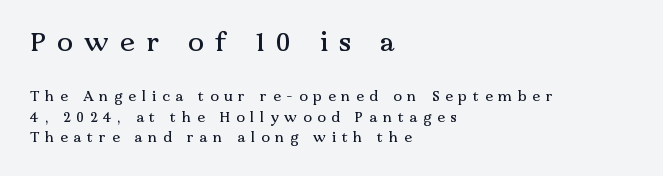
Only glyphs here, with clear space below each row. Line beginnings align vertically; line endings do not. This rendering widens character spacing well past its baseline value. Ascenders rise straight up at ninety degrees. Large over small — that's the arrangement of the two blocks here. Honestly, the row spacing looks completely unremarkable.
